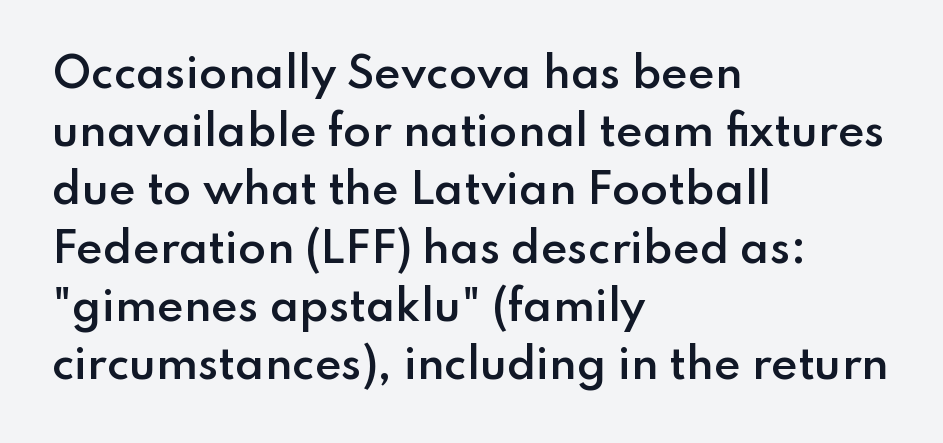
You can tell it's not italic because the verticals are truly vertical. Stems and bowls a touch heavier than normal — semibold. There is no visible air inserted between adjacent glyphs. This sample has the flowing, uneven cadence of proportional lettering. Rows of type keep a routine distance in the vertical direction. Typographically, this falls in the sans-serif category.
